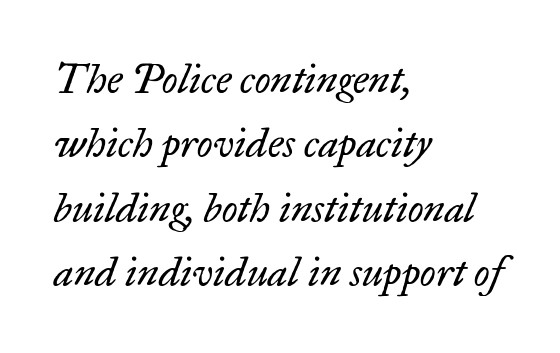
The strokes are not fattened; the text isn't bold. Note: serifs present on the glyphs. The area under the type is left untouched. Regular leading.
